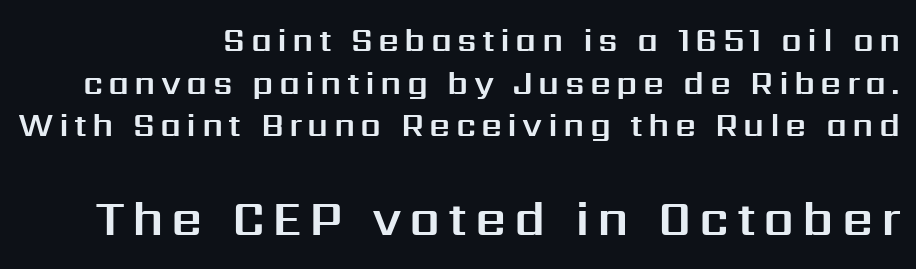
{"serif": "no", "italic": "no", "width": "normal", "stroke_contrast": "medium", "x_height": "medium", "monospaced": "no", "underline": "no", "align": "right", "line_spacing": "normal", "line_spacing_ratio": 1.29, "larger_block": "second", "size_ratio": 1.48, "glyph_px": 49}
